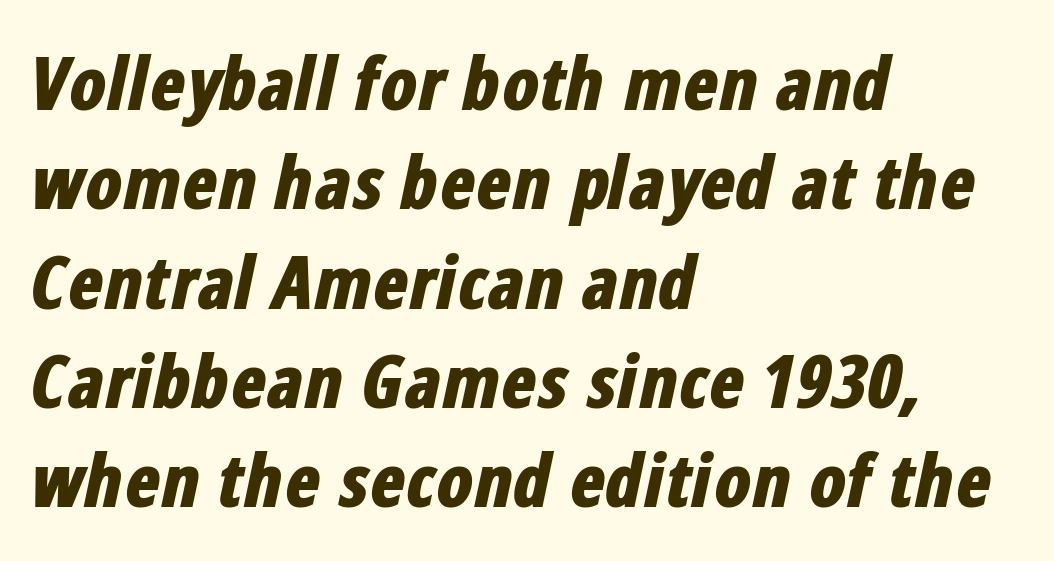
{"italic": "yes", "lean": "right", "slant_degrees": 12, "bold": "yes", "weight": "bold", "width": "condensed", "stroke_contrast": "low", "x_height": "medium", "monospaced": "no", "underline": "no", "align": "left", "line_spacing": "normal", "line_spacing_ratio": 1.36, "letter_spacing": "normal", "letter_spacing_em": 0.0, "glyph_px": 73}
